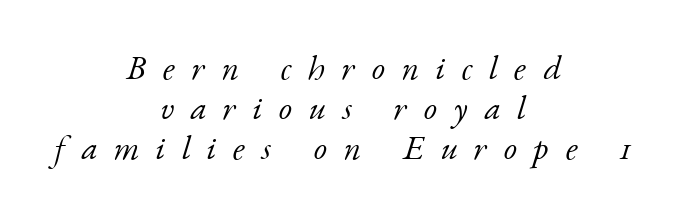
One-word summary of the alignment: center. The rendering shows small feet on the letterforms — a serif design. Would a proofreader flag this as italicized? Yes. No chunkiness to these letters — they're not bold. A bare baseline throughout the passage. Proportional: the letters do not fall into vertical columns.
